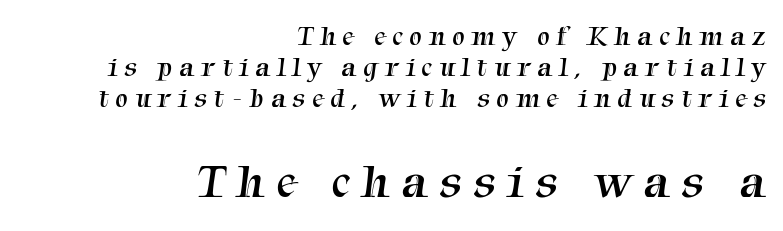
{"serif": "yes", "bold": "no", "weight": "regular", "width": "normal", "stroke_contrast": "medium", "x_height": "medium", "monospaced": "no", "underline": "no", "align": "right", "line_spacing": "tight", "line_spacing_ratio": 1.11, "letter_spacing": "wide", "letter_spacing_em": 0.25, "larger_block": "second", "size_ratio": 1.75, "glyph_px": 49}
